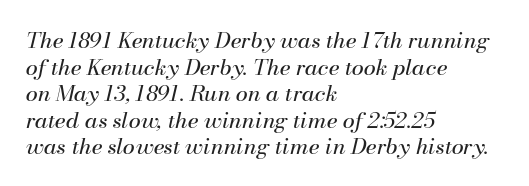
The image shows 22 px text type, italic (leaning right); set left-aligned, line spacing 1.21x, normal letter spacing, not underlined.
